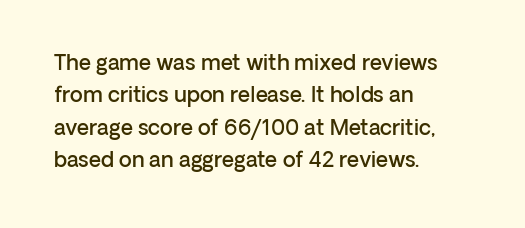
Q: Is the text bold? A: Semi-bold.
Q: Is the text italic (slanted)? A: No, it is upright.
Q: Is the text underlined? A: No.
Q: How is the paragraph aligned? A: Left-aligned.
Q: Is the spacing between letters normal or unusually wide? A: Normal.
Q: Is the spacing between lines tight, normal or loose? A: Normal.
